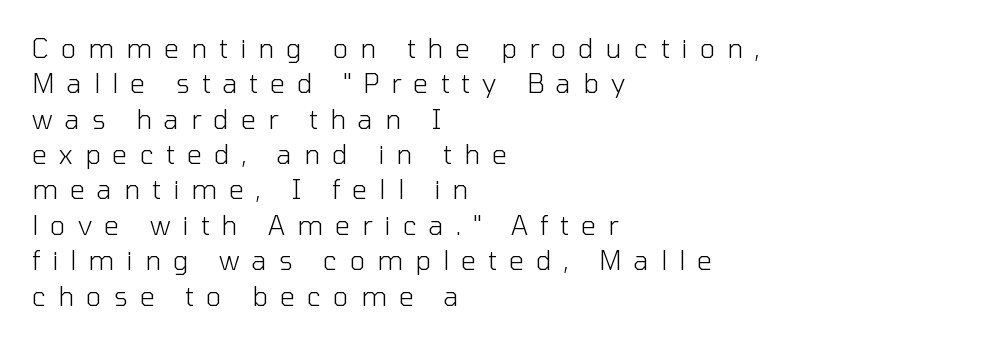
In CSS terms this would be text-align: left. The vertical gap from one line to the next is medium. Check under the words: just untouched page. No extra ink here — the face is not bold. A roman cut, with each character standing at attention.
